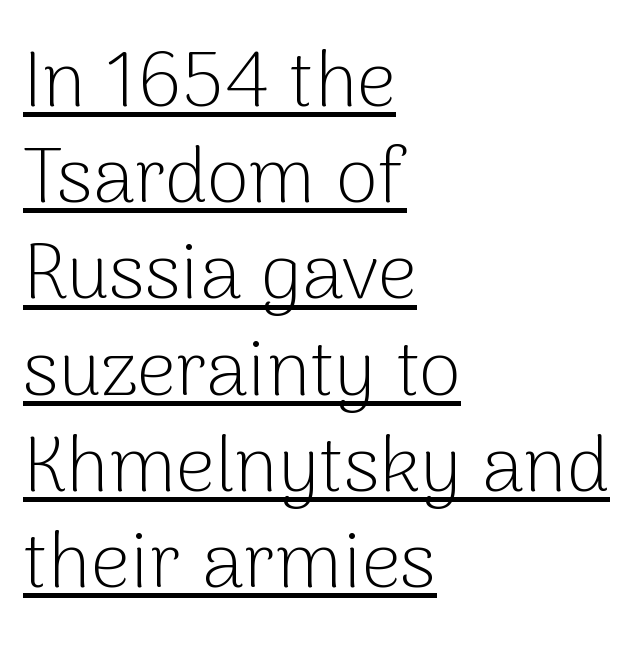
Q: Is the text bold? A: No.
Q: Is the text italic (slanted)? A: No, it is upright.
Q: Is the typeface a serif or a sans-serif typeface? A: Sans-serif.
Q: Is the text underlined? A: Yes.
Q: How is the paragraph aligned? A: Left-aligned.
Q: Is the spacing between letters normal or unusually wide? A: Normal.
Q: Is the spacing between lines tight, normal or loose? A: Normal.
Q: Width (condensed, normal, or wide)? A: Normal.
Q: Stroke contrast? A: Low.
Q: x-height? A: Medium.
Q: Monospaced? A: No.
